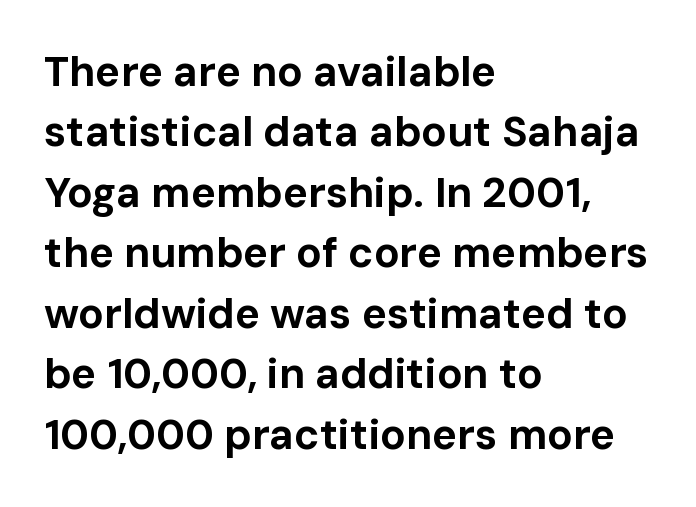
Alignment: flush left. The type is set solid horizontally, with unmodified tracking. Compared with an ordinary text face, these strokes are far heavier — a full bold. Examine the stroke ends and you'll find no serifs. The specimen reads as upright at a glance.
